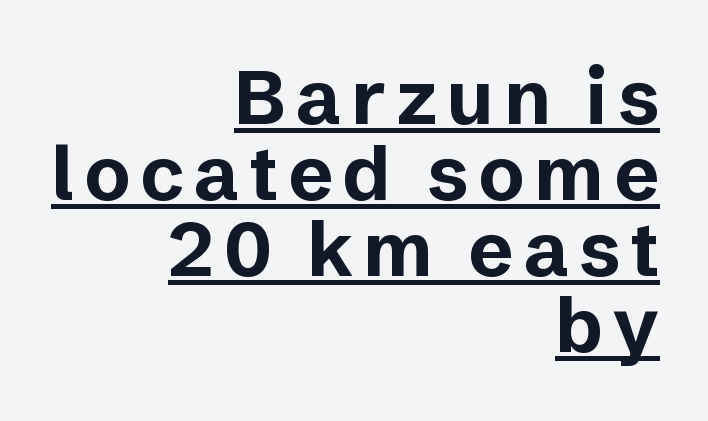
The image shows 76 px bold sans-serif type, upright; set right-aligned, tight line spacing (1.0x), underlined; low stroke contrast and a medium x-height.
